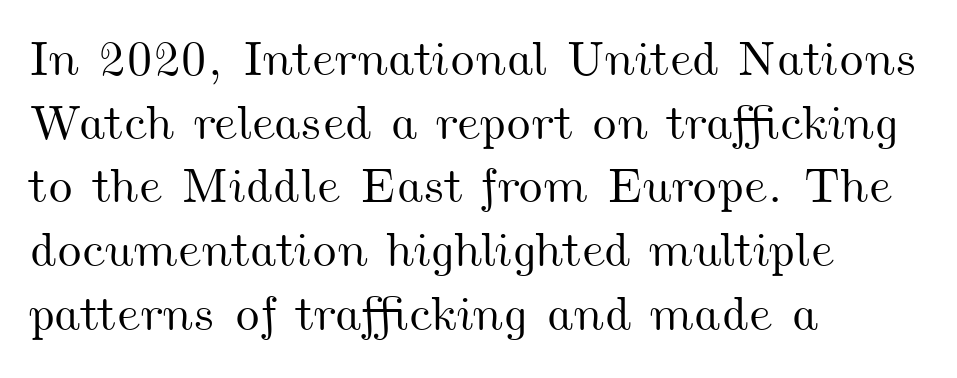
{"width": "wide", "stroke_contrast": "medium", "x_height": "small", "monospaced": "no", "underline": "no", "align": "left", "line_spacing": "normal", "line_spacing_ratio": 1.3, "letter_spacing": "normal", "letter_spacing_em": 0.0, "glyph_px": 49}
